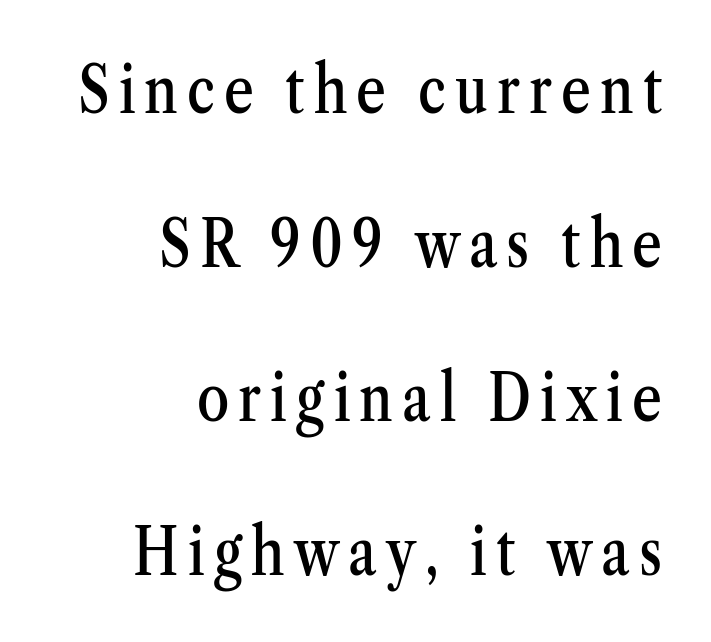
Q: Is the text italic (slanted)? A: No, it is upright.
Q: Is the typeface a serif or a sans-serif typeface? A: Serif.
Q: Is the text underlined? A: No.
Q: How is the paragraph aligned? A: Right-aligned.
Q: Is the spacing between lines tight, normal or loose? A: Loose.
Q: Width (condensed, normal, or wide)? A: Condensed.
Q: Stroke contrast? A: Medium.
Q: x-height? A: Medium.
Q: Monospaced? A: No.
